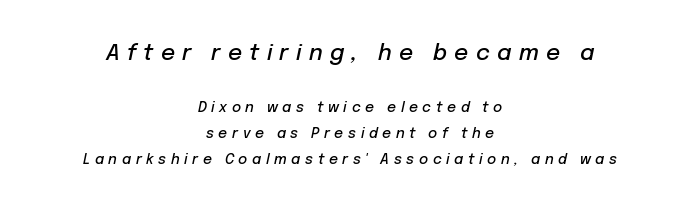
{"italic": "yes", "lean": "right", "slant_degrees": 12, "bold": "semi", "underline": "no", "align": "center", "line_spacing_ratio": 1.85, "letter_spacing": "wide", "letter_spacing_em": 0.33, "larger_block": "first", "size_ratio": 1.57, "glyph_px": 22}
